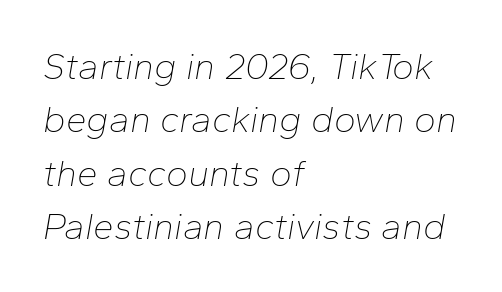
{"italic": "yes", "lean": "right", "slant_degrees": 10, "bold": "no", "weight": "thin", "width": "normal", "stroke_contrast": "low", "x_height": "medium", "monospaced": "no", "underline": "no", "align": "left", "line_spacing": "normal", "line_spacing_ratio": 1.44, "letter_spacing": "normal", "letter_spacing_em": 0.0, "glyph_px": 37}
